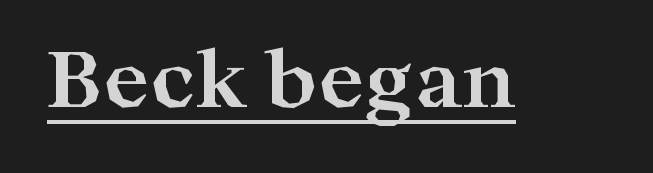
Q: Is the text bold? A: Yes.
Q: Is the text italic (slanted)? A: No, it is upright.
Q: Is the typeface a serif or a sans-serif typeface? A: Serif.
Q: Is the text underlined? A: Yes.
Q: Is the spacing between letters normal or unusually wide? A: Normal.
Q: Width (condensed, normal, or wide)? A: Wide.
Q: Stroke contrast? A: High.
Q: x-height? A: Medium.
Q: Monospaced? A: No.
